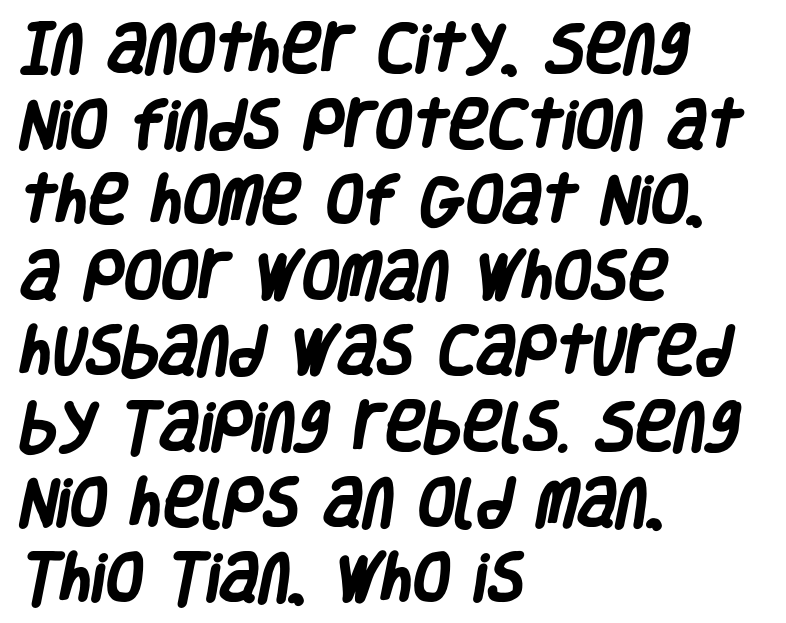
Q: Is the text bold? A: Yes.
Q: Is the typeface a serif or a sans-serif typeface? A: Sans-serif.
Q: Is the text underlined? A: No.
Q: How is the paragraph aligned? A: Left-aligned.
Q: Is the spacing between letters normal or unusually wide? A: Normal.
Q: Is the spacing between lines tight, normal or loose? A: Normal.
Q: Width (condensed, normal, or wide)? A: Condensed.
Q: Stroke contrast? A: Low.
Q: x-height? A: Large.
Q: Monospaced? A: No.
